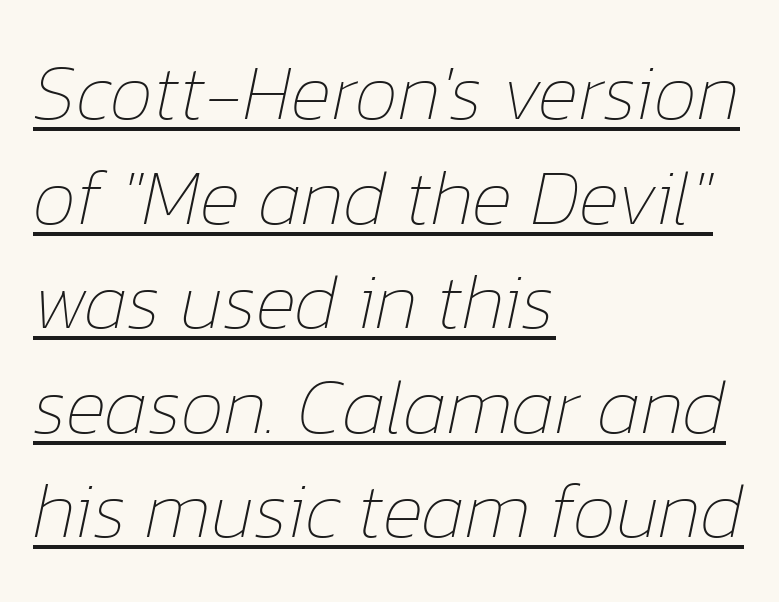
Q: Is the text bold? A: No.
Q: Is the text italic (slanted)? A: Yes, it leans right by about 12 degrees.
Q: Is the text underlined? A: Yes.
Q: How is the paragraph aligned? A: Left-aligned.
Q: Is the spacing between letters normal or unusually wide? A: Normal.
Q: Is the spacing between lines tight, normal or loose? A: Normal.
Q: Width (condensed, normal, or wide)? A: Normal.
Q: Stroke contrast? A: Low.
Q: x-height? A: Medium.
Q: Monospaced? A: No.
